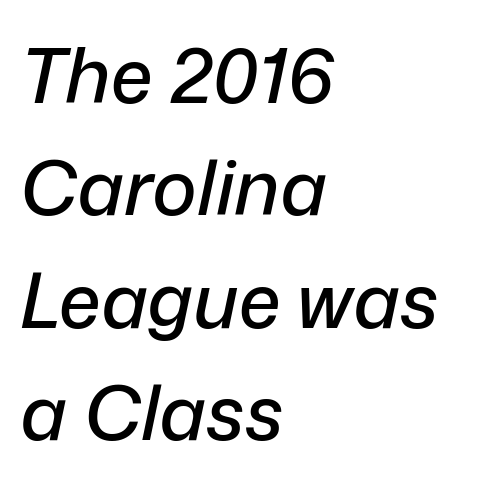
What stands out about the letter spacing? Nothing — it is the standard amount. Visually the block forms a straight wall on the left and a jagged coastline on the right. When letters slant like this, we call the style italic. Do the characters align in a grid? No, the font is proportional. Descenders hang freely into open space. Is there much room between lines? A standard amount, neither cramped nor airy.
